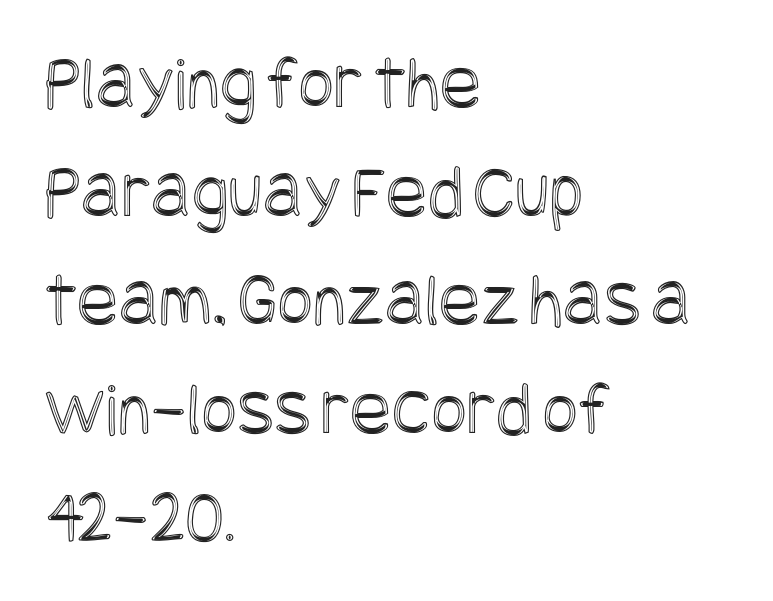
Q: Is the text italic (slanted)? A: No, it is upright.
Q: Is the text underlined? A: No.
Q: How is the paragraph aligned? A: Left-aligned.
Q: Is the spacing between letters normal or unusually wide? A: Normal.
Q: Is the spacing between lines tight, normal or loose? A: Normal.
Q: Width (condensed, normal, or wide)? A: Condensed.
Q: x-height? A: Large.
